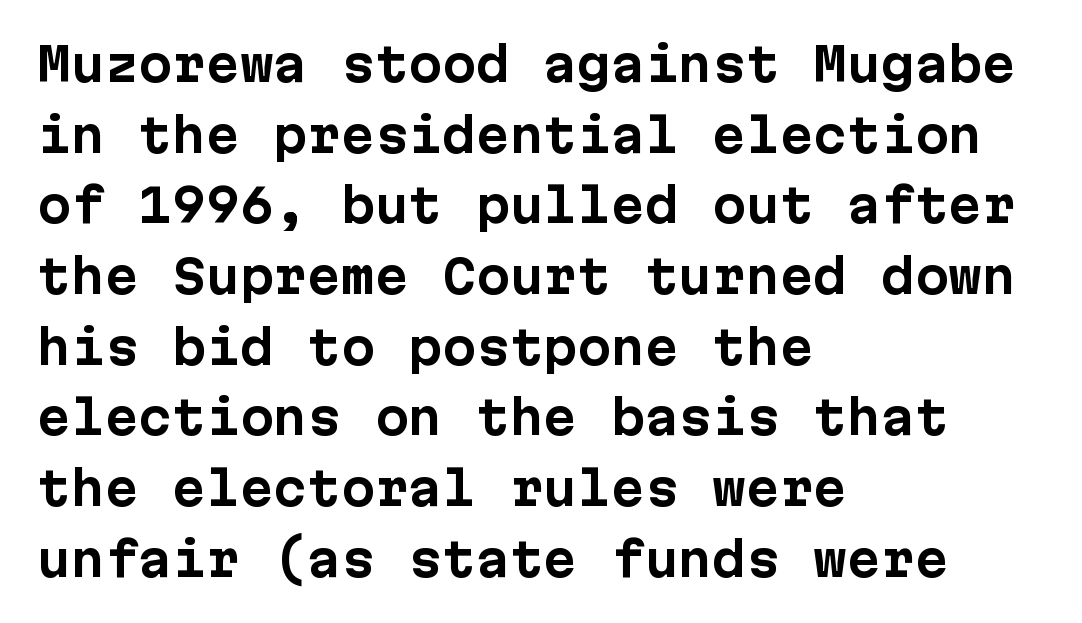
The image shows 45 px bold sans-serif type, upright, monospaced; set left-aligned, normal line spacing (1.57x), normal letter spacing, not underlined; low stroke contrast and a medium x-height.
